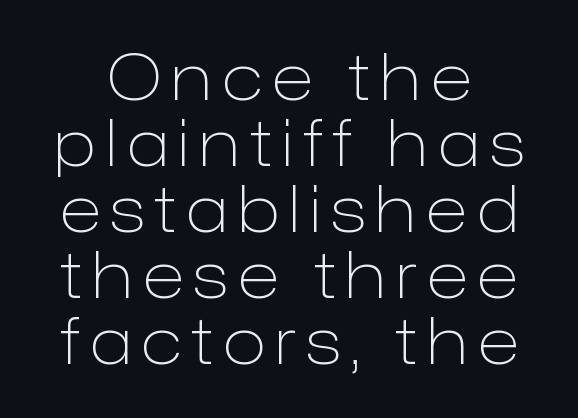
The image shows 64 px light sans-serif type, upright; set tight line spacing (1.03x), not underlined; low stroke contrast and a medium x-height.
